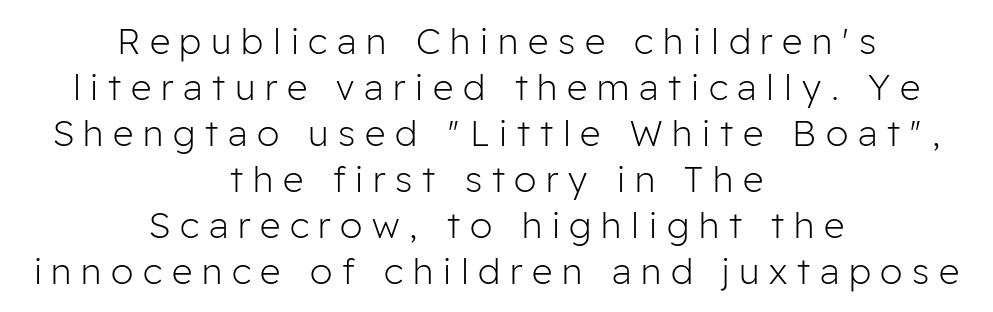
The image shows 36 px light sans-serif type, upright; set centered, normal line spacing (1.28x), unusually wide letter spacing (+0.27 em), not underlined; low stroke contrast and a medium x-height.
